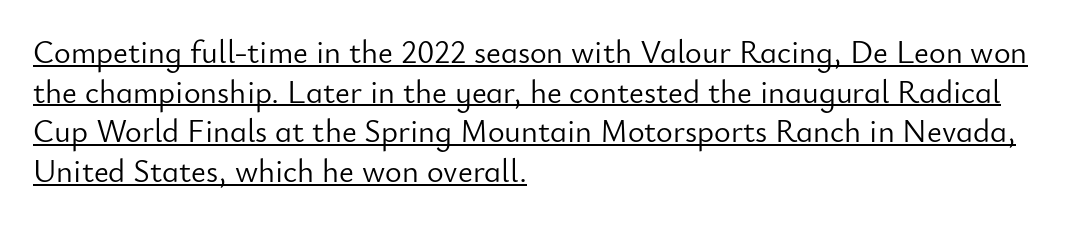
The image shows 32 px light sans-serif type, upright; set left-aligned, line spacing 1.24x, normal letter spacing, underlined; low stroke contrast and a small x-height.
